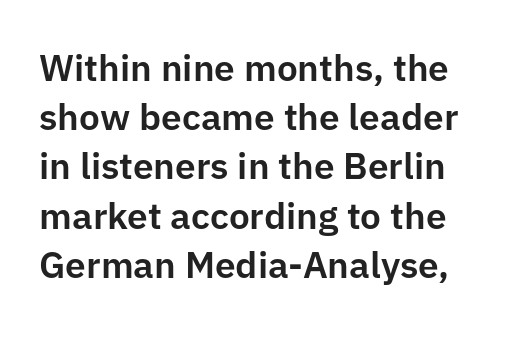
{"serif": "no", "italic": "no", "width": "normal", "stroke_contrast": "low", "x_height": "medium", "monospaced": "no", "underline": "no", "line_spacing": "normal", "line_spacing_ratio": 1.33, "letter_spacing": "normal", "letter_spacing_em": 0.0, "glyph_px": 37}
